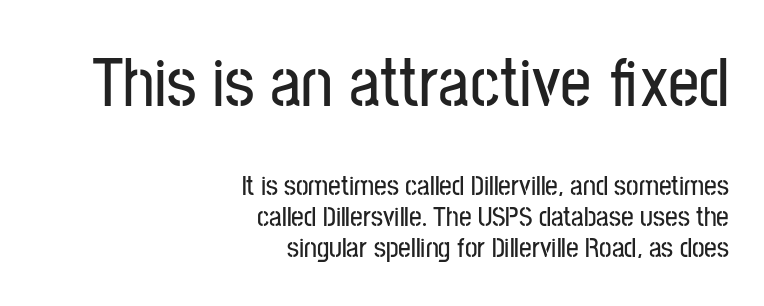
Vertical strokes here are truly vertical. The block of text is dense from top to bottom, with scant space between rows. If you drew a ruler down the right edge, every line would touch it. A sans-serif font was chosen for this passage.
